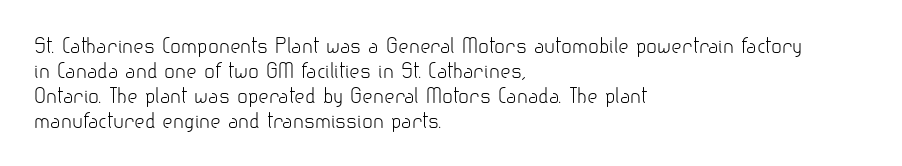
The image shows 20 px text type, upright; set left-aligned, normal line spacing (1.25x), normal letter spacing, not underlined.
